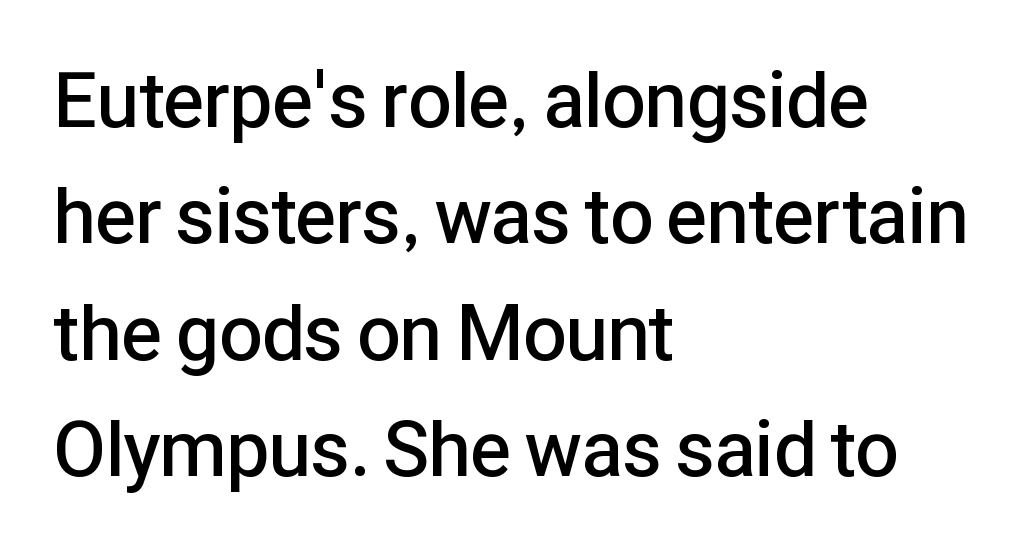
The image shows 77 px semibold sans-serif type, upright; set left-aligned, normal line spacing (1.51x), normal letter spacing, not underlined; low stroke contrast and a medium x-height.
